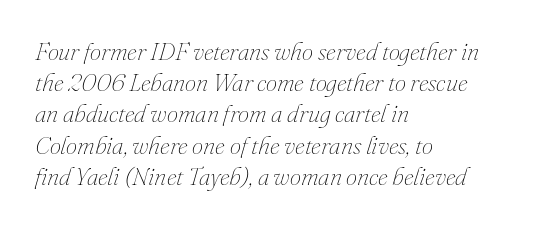
The typeface has the unassuming heft of standard copy or less. In terms of posture, this sample is oblique. Characters follow at the spacing the type designer built in. Just letters on the line, the space beneath them empty. Vertical spacing — default.
